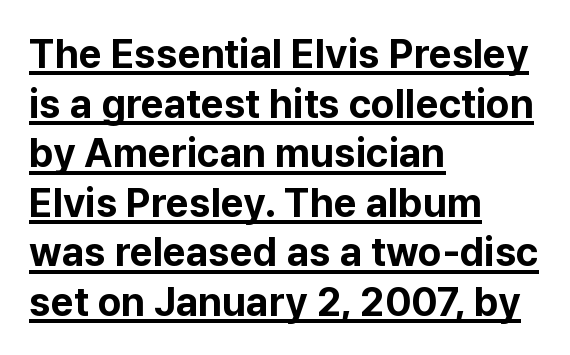
Q: Is the text bold? A: Yes.
Q: Is the text italic (slanted)? A: No, it is upright.
Q: Is the typeface a serif or a sans-serif typeface? A: Sans-serif.
Q: Is the text underlined? A: Yes.
Q: How is the paragraph aligned? A: Left-aligned.
Q: Is the spacing between letters normal or unusually wide? A: Normal.
Q: Width (condensed, normal, or wide)? A: Normal.
Q: Stroke contrast? A: Low.
Q: x-height? A: Medium.
Q: Monospaced? A: No.
